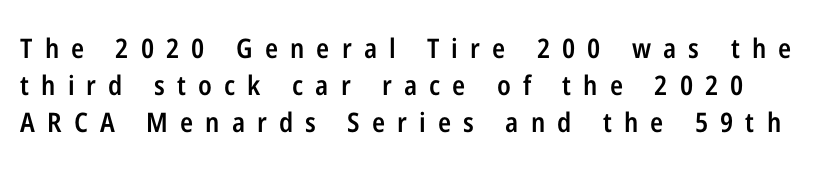
The image shows 27 px text type, upright; set normal line spacing (1.37x), unusually wide letter spacing (+0.45 em), not underlined.
